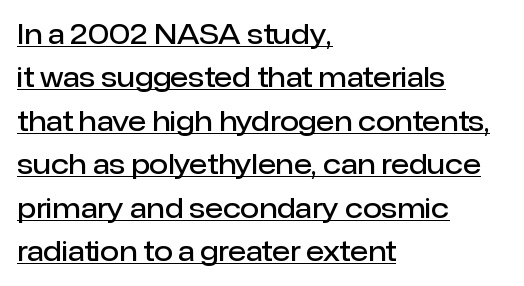
{"italic": "no", "bold": "semi", "underline": "yes", "align": "left", "line_spacing": "normal", "line_spacing_ratio": 1.61, "letter_spacing": "normal", "letter_spacing_em": 0.0, "glyph_px": 27}
